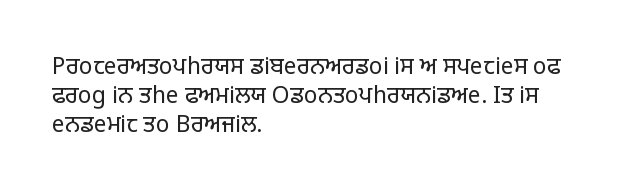
The image shows 23 px text type, upright; set left-aligned, normal line spacing (1.27x), normal letter spacing, not underlined.
